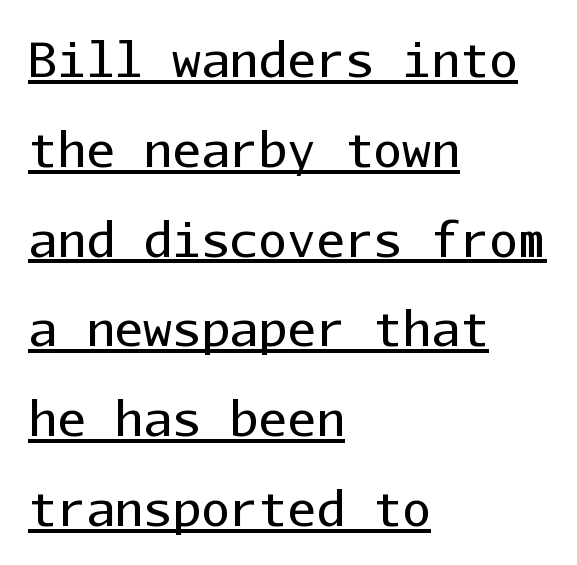
{"serif": "no", "italic": "no", "bold": "no", "weight": "regular", "width": "normal", "stroke_contrast": "low", "x_height": "medium", "monospaced": "yes", "underline": "yes", "align": "left", "line_spacing_ratio": 1.87, "letter_spacing": "normal", "letter_spacing_em": 0.0, "glyph_px": 48}
